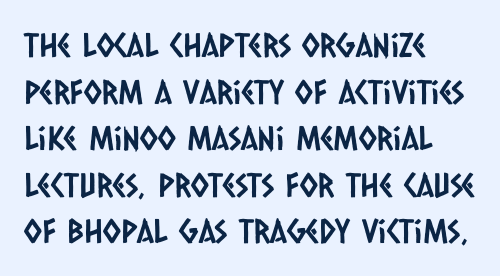
{"serif": "no", "width": "condensed", "stroke_contrast": "low", "x_height": "large", "monospaced": "no", "underline": "no", "align": "left", "line_spacing": "normal", "line_spacing_ratio": 1.41, "letter_spacing": "normal", "letter_spacing_em": 0.0, "glyph_px": 33}
